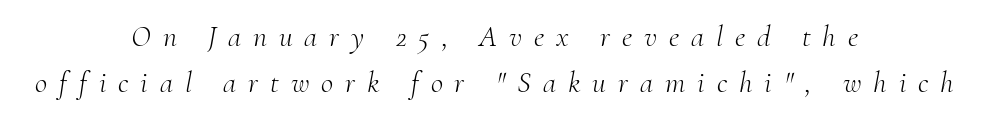
The image shows 30 px light serif type, italic (leaning right); set centered, normal line spacing (1.54x), unusually wide letter spacing (+0.4 em), not underlined; medium stroke contrast and a small x-height.
